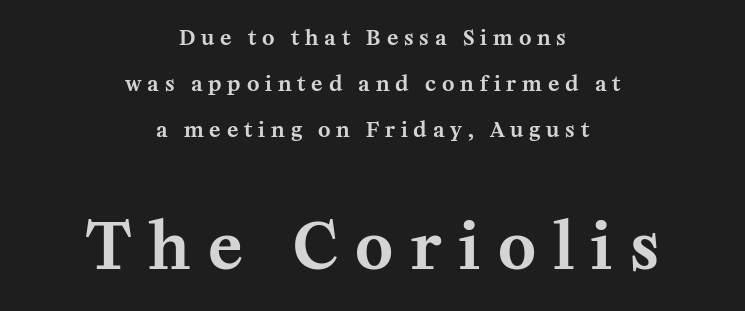
The image shows 64 px serif type, upright; set centered, loose line spacing (2.19x), unusually wide letter spacing (+0.28 em), not underlined; the second (bottom) block is 3.05x larger; medium stroke contrast and a medium x-height.
